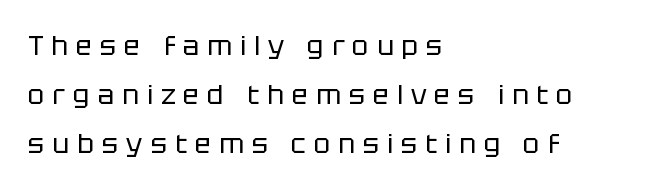
Posture: upright roman. Letters have the restrained weight of plain body copy at most. Someone cranked the tracking dial way up on this one. Check under the words: just untouched page.
